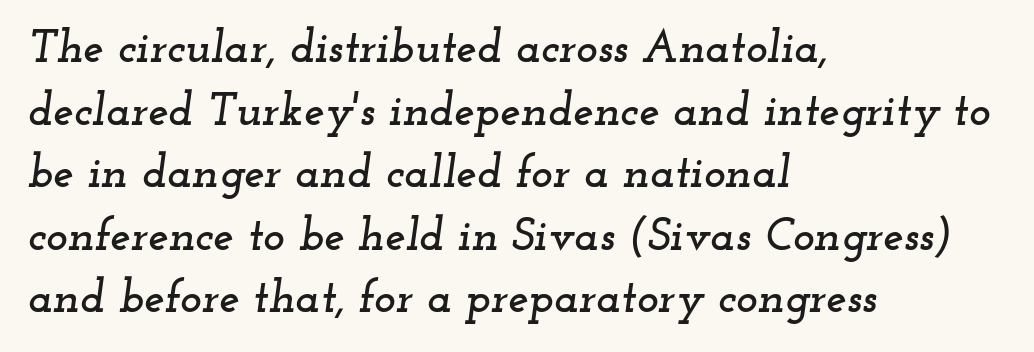
The image shows 46 px wide serif type, italic (leaning right); set left-aligned, normal line spacing (1.36x), normal letter spacing, not underlined; low stroke contrast and a small x-height.
